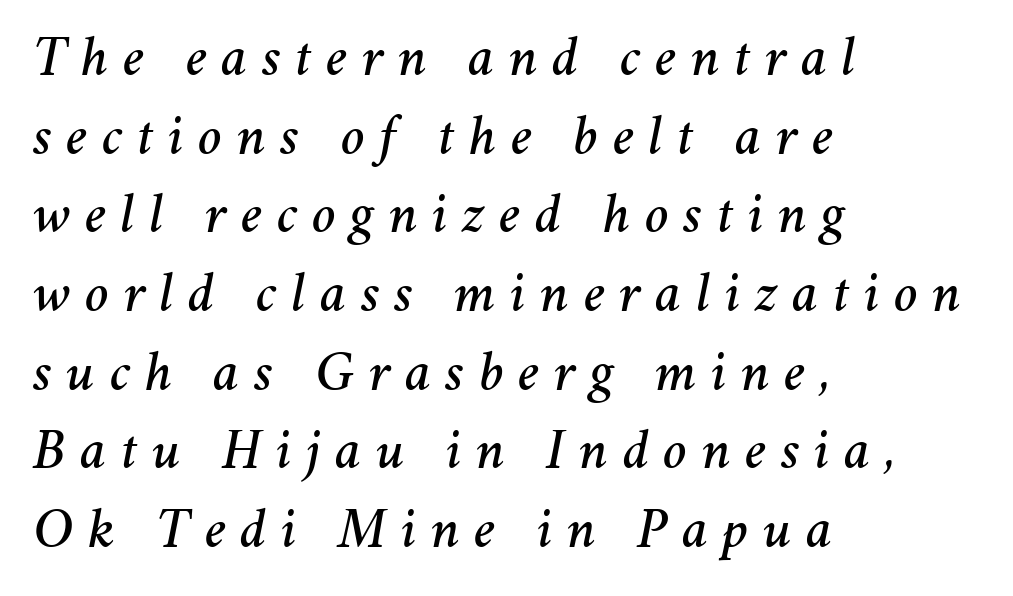
{"italic": "yes", "lean": "right", "slant_degrees": 11, "width": "normal", "stroke_contrast": "medium", "x_height": "medium", "monospaced": "no", "underline": "no", "align": "left", "line_spacing": "normal", "line_spacing_ratio": 1.38, "letter_spacing": "wide", "letter_spacing_em": 0.25, "glyph_px": 57}
